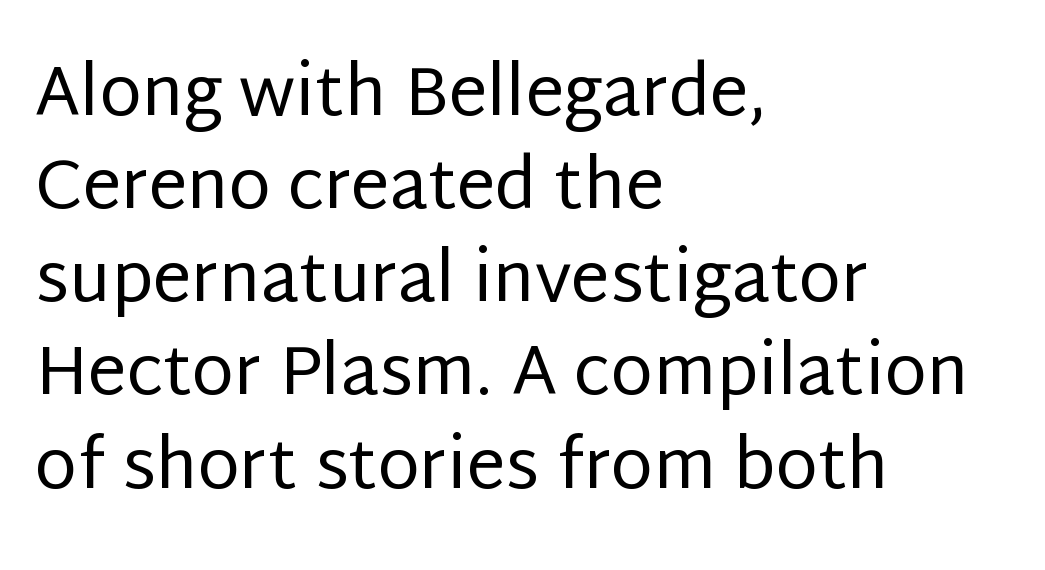
The image shows 69 px regular-weight sans-serif type, upright; set left-aligned, normal line spacing (1.35x), normal letter spacing, not underlined; low stroke contrast and a large x-height.
